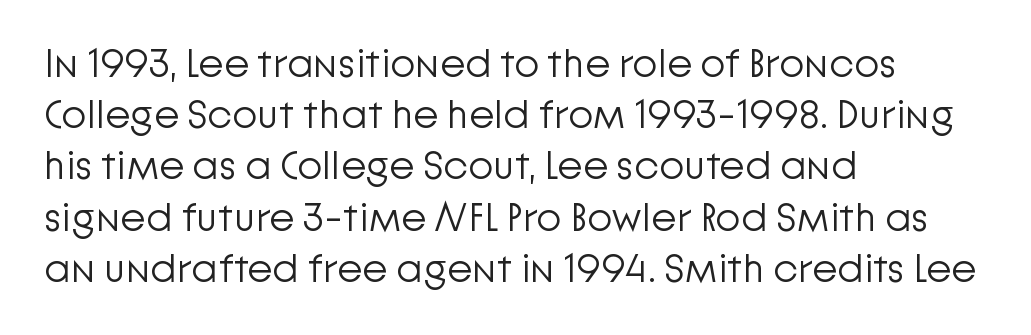
Notice how the passage keeps a crisp vertical edge on the left only. The rows are spaced the way most documents space them. Every character sits straight up, as roman type does. Looks like regular typesetting: each glyph gets only the width it needs. Stroke thickness stays within the range of a standard reading face or lighter. Letter spacing: default.
